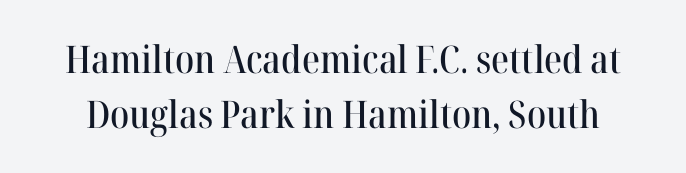
{"serif": "yes", "italic": "no", "width": "normal", "stroke_contrast": "high", "x_height": "medium", "monospaced": "no", "underline": "no", "line_spacing": "normal", "line_spacing_ratio": 1.46, "letter_spacing": "normal", "letter_spacing_em": 0.0, "glyph_px": 38}
